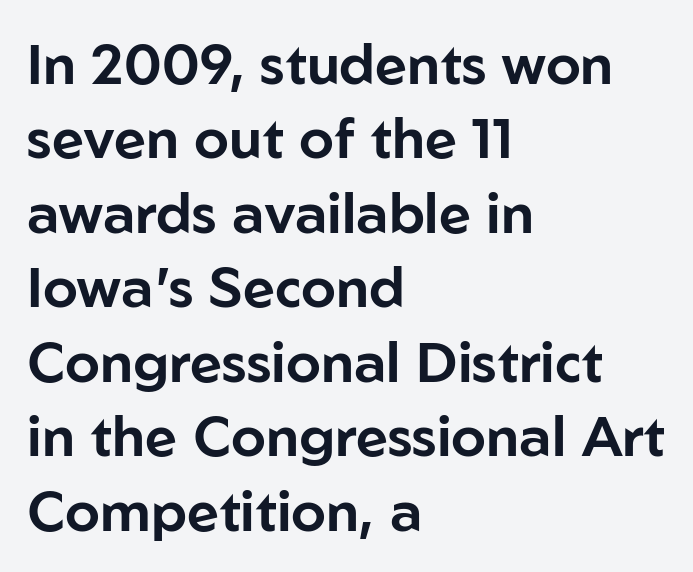
You can tell from the bare stems that sans-serif type was used. Has an underline been added? It has not. Each word holds together tightly as a unit, with standard inter-letter gaps. When letters stand straight like this, we call the style roman or upright. A typesetter would call this proportional, since set widths differ per character. Every row of glyphs begins at an identical x-position on the left.
